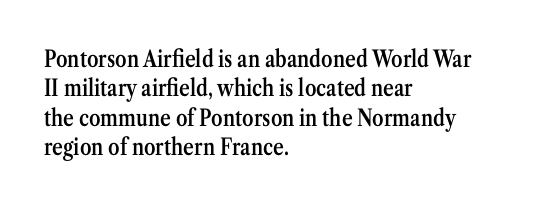
All the whitespace from short lines collects on the right. You could call the tracking neutral — neither tight nor loose. The axis of the letterforms is exactly vertical. Honestly, there is no underline to notice here at all.
